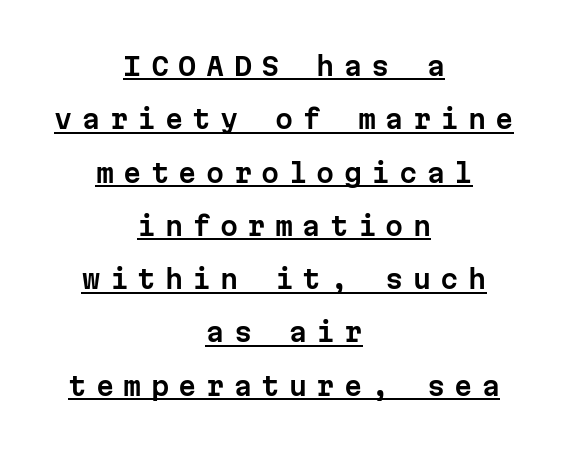
The image shows 26 px text type, upright; set centered, loose line spacing (2.05x), unusually wide letter spacing (+0.36 em), underlined.
